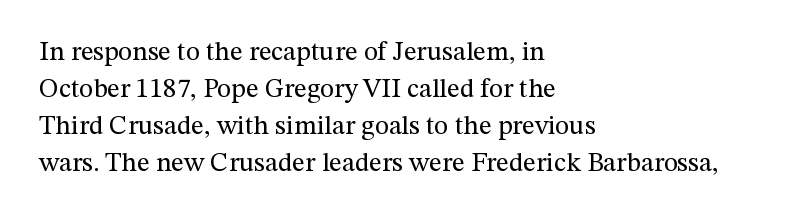
The image shows 27 px text type, upright; set left-aligned, normal line spacing (1.37x), normal letter spacing, not underlined.
